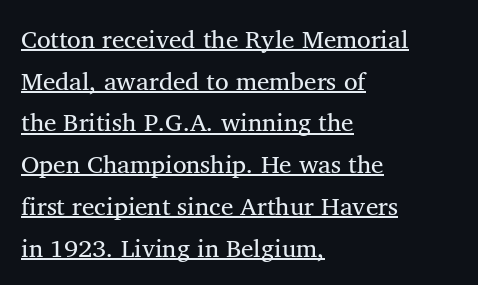
The image shows 25 px text type, upright; set left-aligned, normal line spacing (1.67x), normal letter spacing, underlined.
